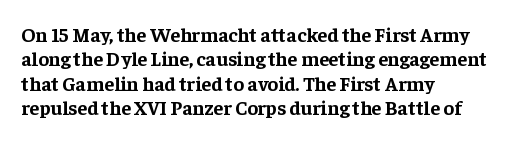
{"italic": "no", "bold": "yes", "underline": "no", "align": "left", "line_spacing_ratio": 1.22, "letter_spacing": "normal", "letter_spacing_em": 0.0, "glyph_px": 20}
